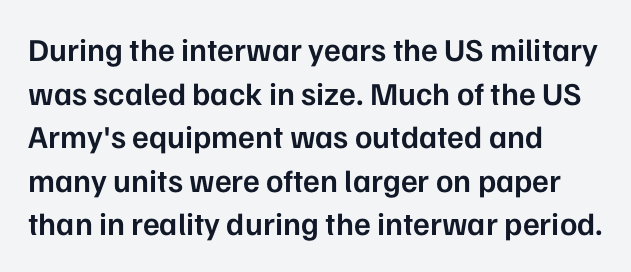
Q: Is the text bold? A: Semi-bold.
Q: Is the text italic (slanted)? A: No, it is upright.
Q: Is the typeface a serif or a sans-serif typeface? A: Sans-serif.
Q: Is the text underlined? A: No.
Q: How is the paragraph aligned? A: Left-aligned.
Q: Is the spacing between letters normal or unusually wide? A: Normal.
Q: Is the spacing between lines tight, normal or loose? A: Normal.
Q: Width (condensed, normal, or wide)? A: Normal.
Q: Stroke contrast? A: Low.
Q: x-height? A: Medium.
Q: Monospaced? A: No.
